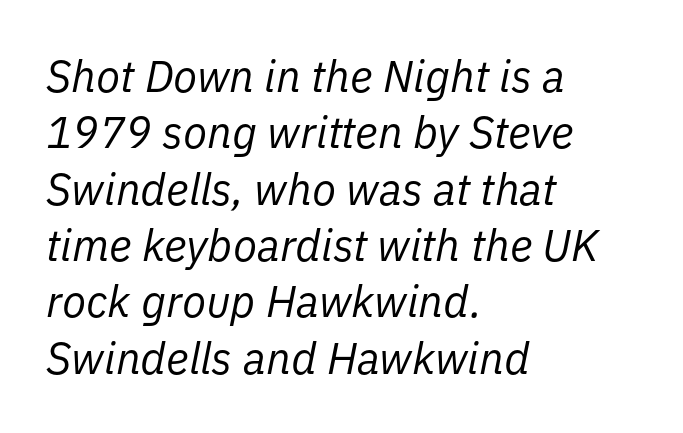
The image shows 44 px regular-weight type, italic (leaning right); set left-aligned, normal line spacing (1.28x), normal letter spacing, not underlined; low stroke contrast and a medium x-height.
